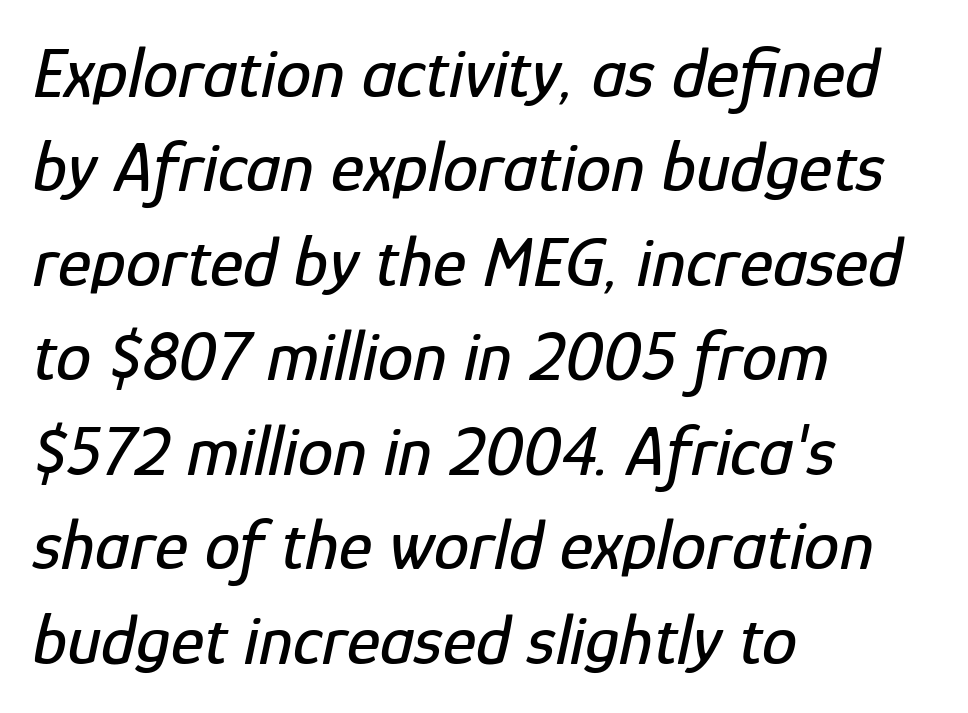
{"italic": "yes", "lean": "right", "slant_degrees": 12, "width": "condensed", "stroke_contrast": "low", "x_height": "medium", "monospaced": "no", "underline": "no", "align": "left", "line_spacing": "normal", "line_spacing_ratio": 1.33, "letter_spacing": "normal", "letter_spacing_em": 0.0, "glyph_px": 71}
